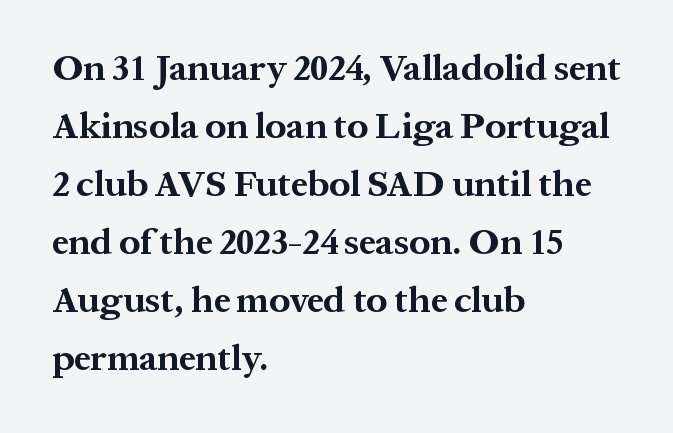
The image shows 37 px bold serif type, upright; set left-aligned, normal line spacing (1.57x), normal letter spacing, not underlined; medium stroke contrast and a medium x-height.
